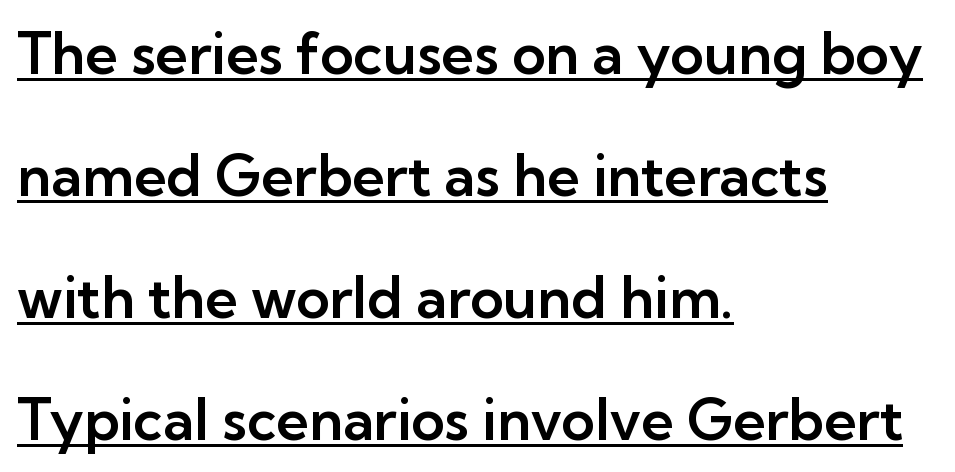
{"serif": "no", "italic": "no", "width": "normal", "stroke_contrast": "low", "x_height": "medium", "monospaced": "no", "underline": "yes", "align": "left", "line_spacing": "loose", "line_spacing_ratio": 2.14, "letter_spacing": "normal", "letter_spacing_em": 0.0, "glyph_px": 57}
